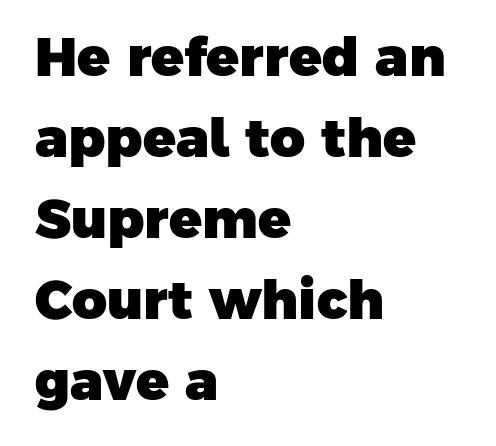
Q: Is the text bold? A: Yes.
Q: Is the typeface a serif or a sans-serif typeface? A: Sans-serif.
Q: Is the text underlined? A: No.
Q: How is the paragraph aligned? A: Left-aligned.
Q: Is the spacing between letters normal or unusually wide? A: Normal.
Q: Is the spacing between lines tight, normal or loose? A: Normal.
Q: Width (condensed, normal, or wide)? A: Normal.
Q: Stroke contrast? A: Low.
Q: x-height? A: Medium.
Q: Monospaced? A: No.
